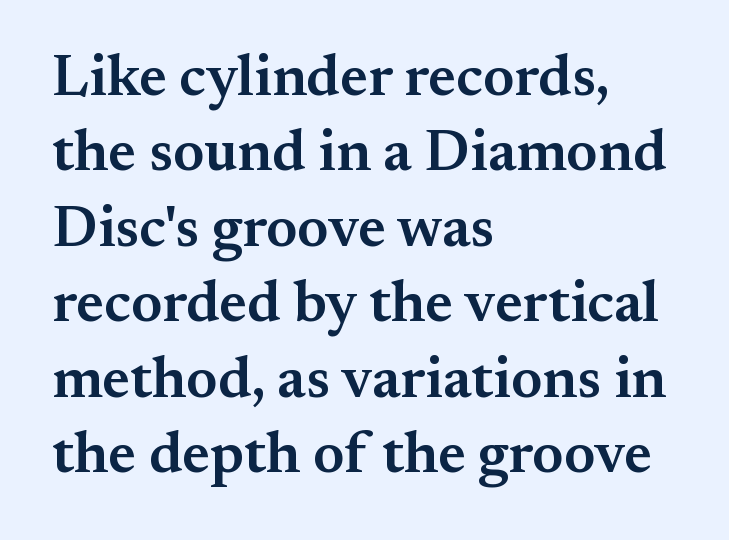
Q: Is the text bold? A: Semi-bold.
Q: Is the text italic (slanted)? A: No, it is upright.
Q: Is the typeface a serif or a sans-serif typeface? A: Serif.
Q: Is the text underlined? A: No.
Q: How is the paragraph aligned? A: Left-aligned.
Q: Is the spacing between letters normal or unusually wide? A: Normal.
Q: Is the spacing between lines tight, normal or loose? A: Normal.
Q: Width (condensed, normal, or wide)? A: Normal.
Q: Stroke contrast? A: Medium.
Q: x-height? A: Small.
Q: Monospaced? A: No.
